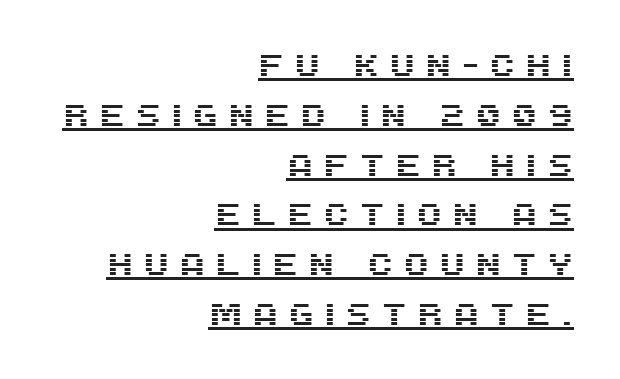
The image shows 30 px sans-serif type, upright; set right-aligned, normal line spacing (1.66x), unusually wide letter spacing (+0.32 em), underlined; medium stroke contrast and a large x-height.
